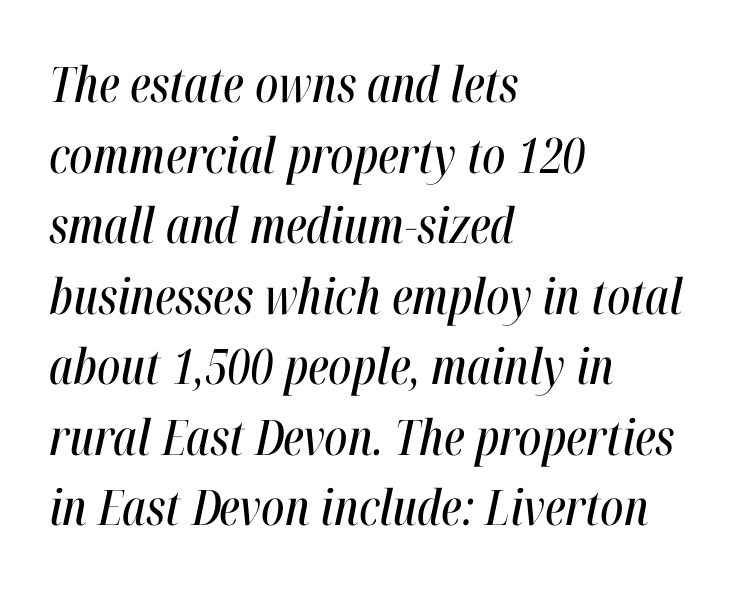
The image shows 49 px condensed type, italic (leaning right); set left-aligned, normal line spacing (1.44x), normal letter spacing, not underlined; high stroke contrast and a medium x-height.
